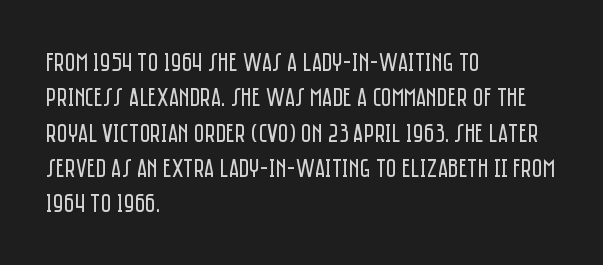
Q: Is the text bold? A: No.
Q: Is the text italic (slanted)? A: No, it is upright.
Q: Is the text underlined? A: No.
Q: How is the paragraph aligned? A: Left-aligned.
Q: Is the spacing between letters normal or unusually wide? A: Normal.
Q: Is the spacing between lines tight, normal or loose? A: Normal.
